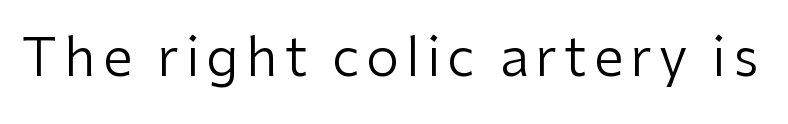
The image shows 53 px regular-weight sans-serif type, upright; set not underlined; low stroke contrast and a medium x-height.
